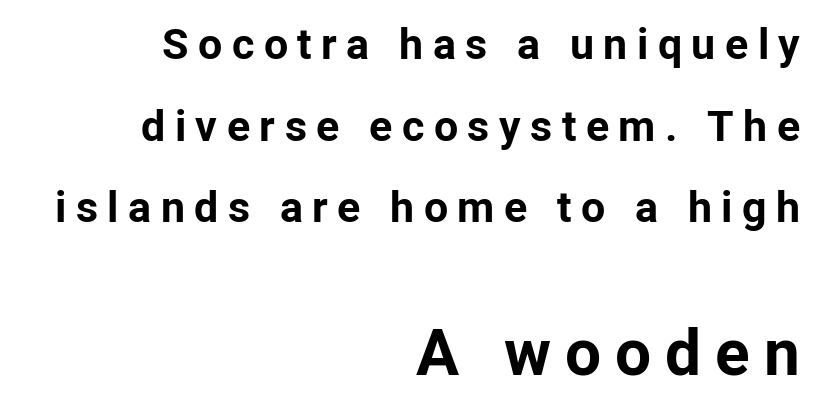
Q: Is the text bold? A: Yes.
Q: Is the text italic (slanted)? A: No, it is upright.
Q: Is the typeface a serif or a sans-serif typeface? A: Sans-serif.
Q: Is the text underlined? A: No.
Q: How is the paragraph aligned? A: Right-aligned.
Q: Is the spacing between letters normal or unusually wide? A: Unusually wide.
Q: Is the spacing between lines tight, normal or loose? A: Loose.
Q: Which block of text is set in a larger size, the first (top) or the second (bottom)? A: The second (bottom) one.
Q: Width (condensed, normal, or wide)? A: Normal.
Q: Stroke contrast? A: Low.
Q: x-height? A: Medium.
Q: Monospaced? A: No.
